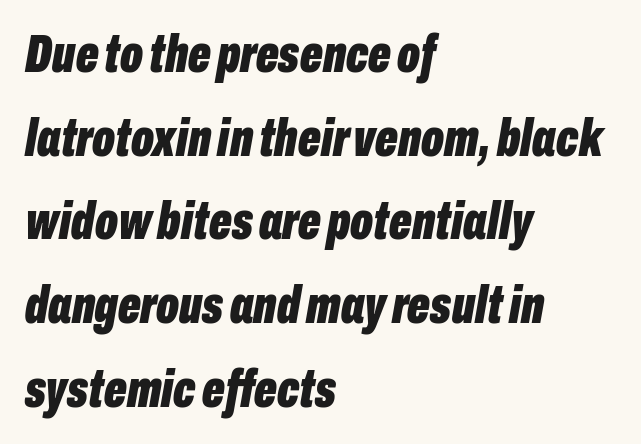
Q: Is the text bold? A: Yes.
Q: Is the text italic (slanted)? A: Yes, it leans right by about 10 degrees.
Q: Is the text underlined? A: No.
Q: How is the paragraph aligned? A: Left-aligned.
Q: Is the spacing between letters normal or unusually wide? A: Normal.
Q: Is the spacing between lines tight, normal or loose? A: Normal.
Q: Width (condensed, normal, or wide)? A: Condensed.
Q: Stroke contrast? A: Low.
Q: x-height? A: Medium.
Q: Monospaced? A: No.
